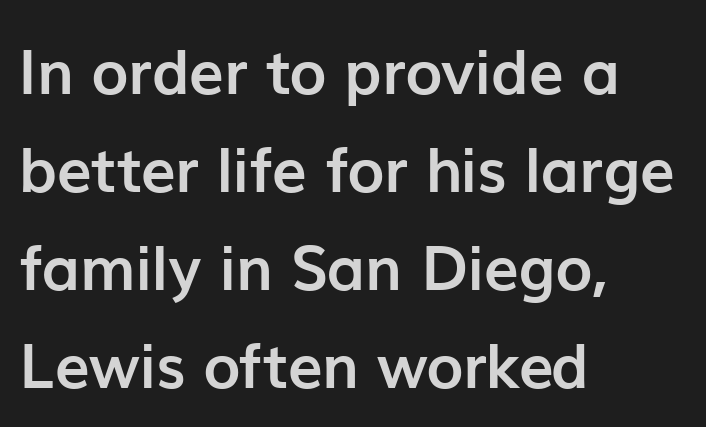
{"serif": "no", "italic": "no", "bold": "yes", "weight": "semibold", "width": "normal", "stroke_contrast": "low", "x_height": "medium", "monospaced": "no", "underline": "no", "align": "left", "line_spacing": "normal", "line_spacing_ratio": 1.58, "letter_spacing": "normal", "letter_spacing_em": 0.0, "glyph_px": 62}
